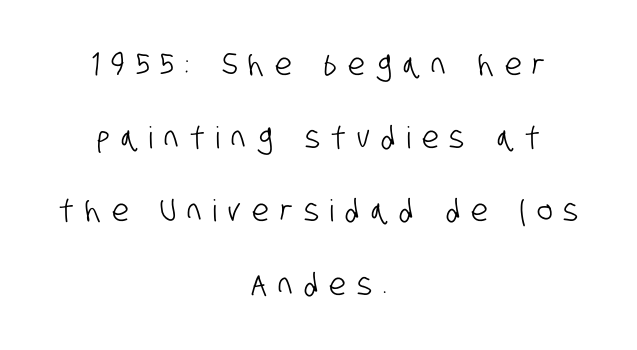
{"serif": "no", "width": "condensed", "stroke_contrast": "low", "x_height": "large", "monospaced": "no", "underline": "no", "align": "center", "line_spacing": "loose", "line_spacing_ratio": 2.44, "letter_spacing": "wide", "letter_spacing_em": 0.38, "glyph_px": 30}
